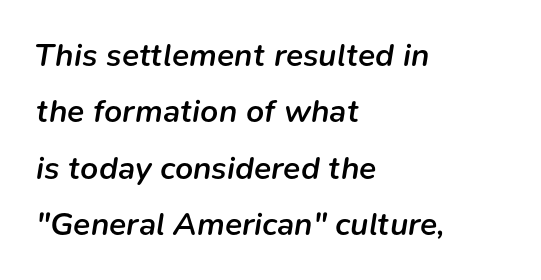
The face used here is a semibold: visibly heavier than regular, lighter than bold. These lines stack with their left ends in a neat column. Students, note that the glyphs here touch the page at normal intervals. The passage shown leans; its letterforms are oblique. Each letter keeps its own natural width here, so spacing adapts to shape.
